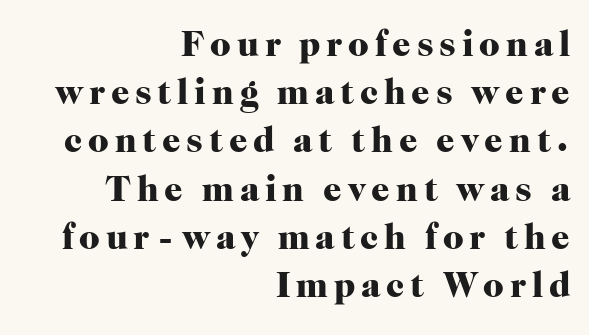
{"serif": "yes", "italic": "no", "bold": "yes", "weight": "heavy", "width": "normal", "stroke_contrast": "high", "x_height": "medium", "monospaced": "no", "underline": "no", "align": "right", "line_spacing": "normal", "line_spacing_ratio": 1.34, "glyph_px": 36}
